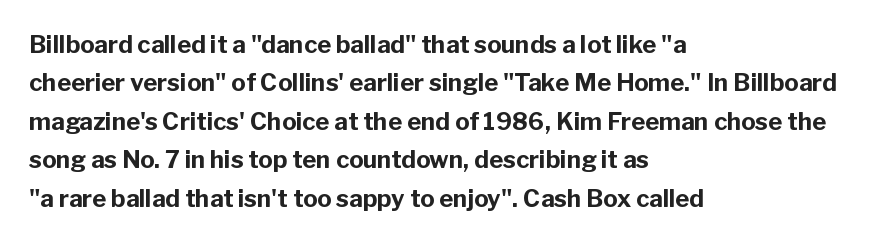
{"italic": "no", "bold": "yes", "underline": "no", "align": "left", "line_spacing": "normal", "line_spacing_ratio": 1.6, "letter_spacing": "normal", "letter_spacing_em": 0.0, "glyph_px": 24}
